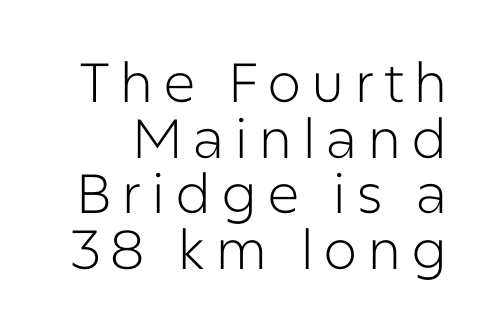
The image shows 55 px light sans-serif type, upright; set tight line spacing (1.01x), not underlined; low stroke contrast and a medium x-height.
